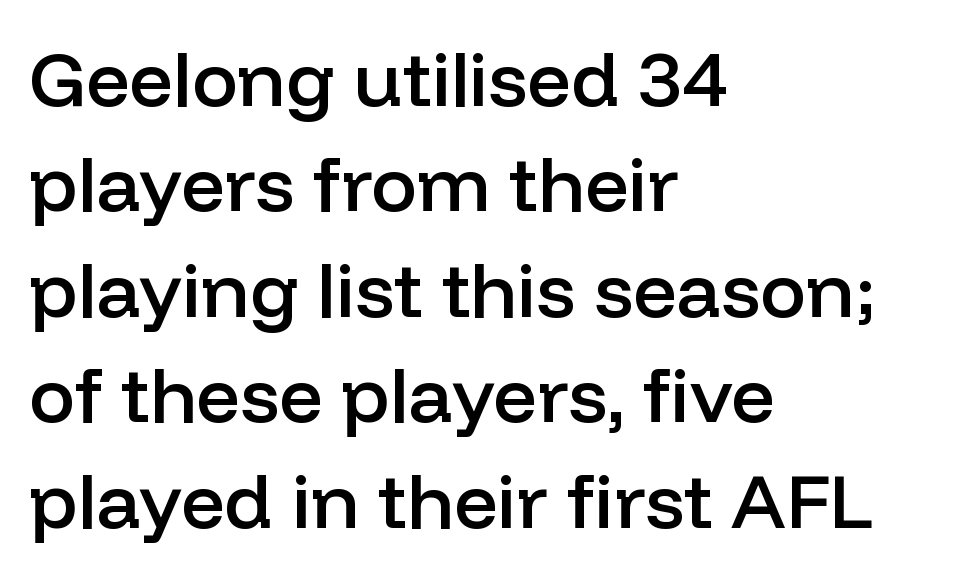
The image shows 77 px semibold sans-serif type, upright; set left-aligned, normal line spacing (1.37x), normal letter spacing, not underlined; low stroke contrast and a medium x-height.
